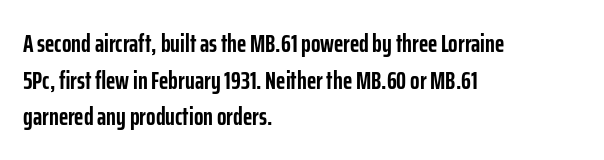
The image shows 25 px bold type, upright; set left-aligned, normal line spacing (1.47x), normal letter spacing, not underlined.
